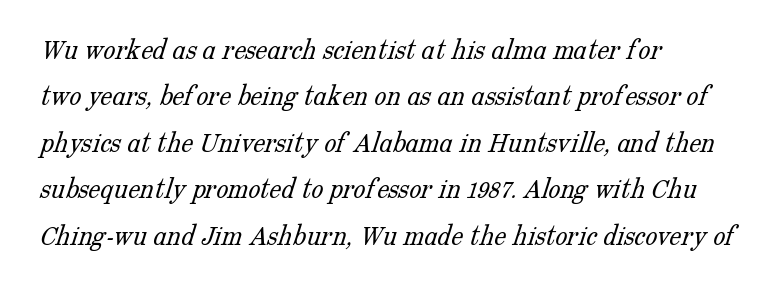
{"serif": "yes", "bold": "no", "weight": "light", "width": "normal", "stroke_contrast": "low", "x_height": "medium", "monospaced": "no", "underline": "no", "align": "left", "line_spacing": "normal", "line_spacing_ratio": 1.55, "letter_spacing": "normal", "letter_spacing_em": 0.0, "glyph_px": 30}
